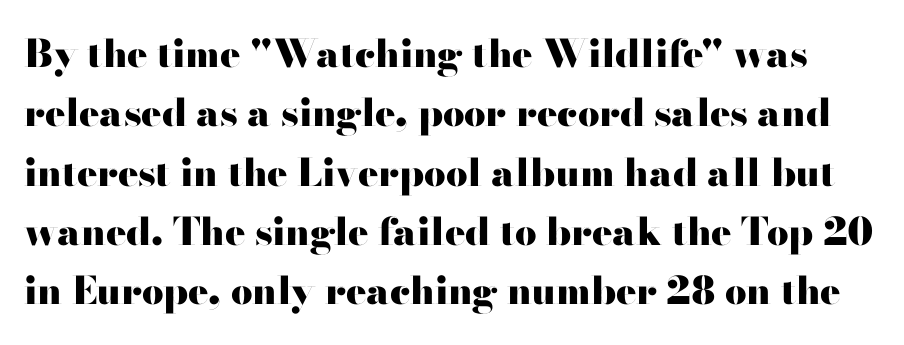
The image shows 38 px heavy, wide sans-serif type, upright; set normal line spacing (1.56x), normal letter spacing, not underlined; high stroke contrast and a small x-height.
